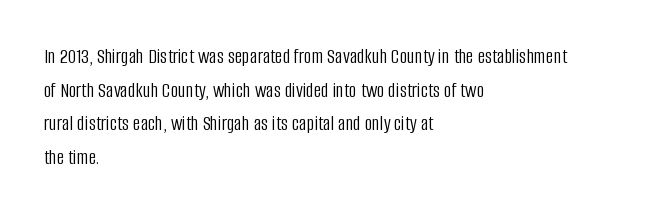
The image shows 21 px text type, upright; set left-aligned, normal line spacing (1.6x), normal letter spacing, not underlined.
